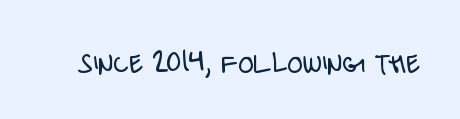
{"serif": "no", "italic": "no", "bold": "no", "weight": "light", "width": "condensed", "stroke_contrast": "low", "x_height": "large", "monospaced": "no", "underline": "no", "letter_spacing": "normal", "letter_spacing_em": 0.0, "glyph_px": 32}
